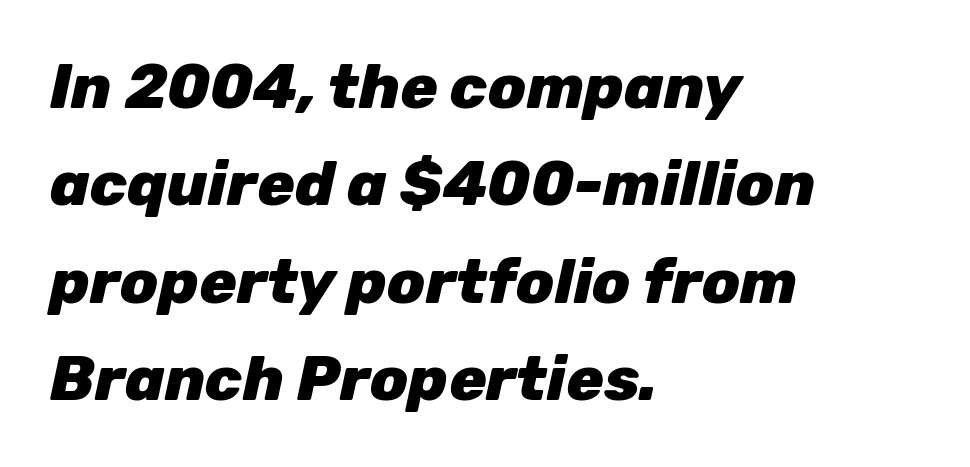
Compared with ordinary roman type, these characters are visibly tilted. The baseline area is clear. The paragraph shown leans on its left margin. A full-strength bold gives these letters their thick strokes. Think of a printed novel: that variable character pitch is what you see here. Nobody touched the tracking dial on this one.
